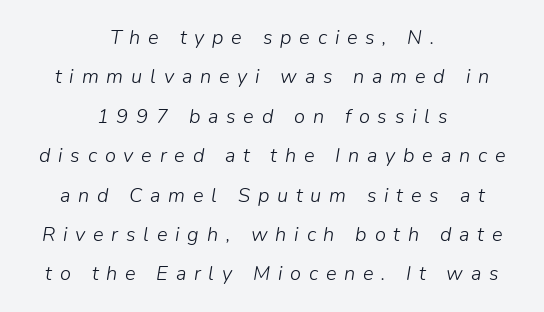
The passage shown stacks its lines with a broad gap. If you drew a line through each stem, it would be angled. Is this a heavy cut? Hardly; it is regular or lighter. The words here are not underlined.
